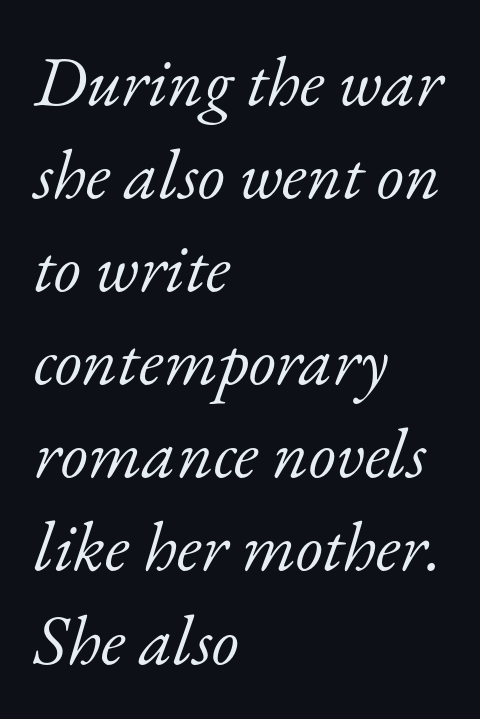
Default kerning and tracking; the words read as compact shapes. Are there feet on the stems? There are — it's a serif. Does the lettering tilt? It does — this is italic. Does the leading feel generous? No, just average. The setting favours the left margin, as ordinary paragraphs usually do. The passage shown is not bold in any degree.
